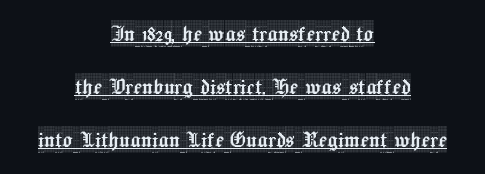
Letter spacing: default. Loosely led — the rows are spread out. The rendering positions every line midway between the sides. Posture: straight, roman, zero tilt. The face used here appears with an underline applied.
